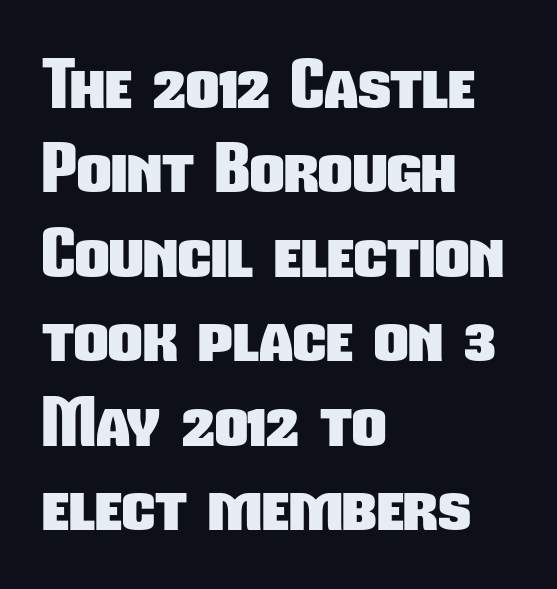
The image shows 67 px heavy, condensed sans-serif type; set left-aligned, normal line spacing (1.26x), normal letter spacing, not underlined; low stroke contrast and a medium x-height.
